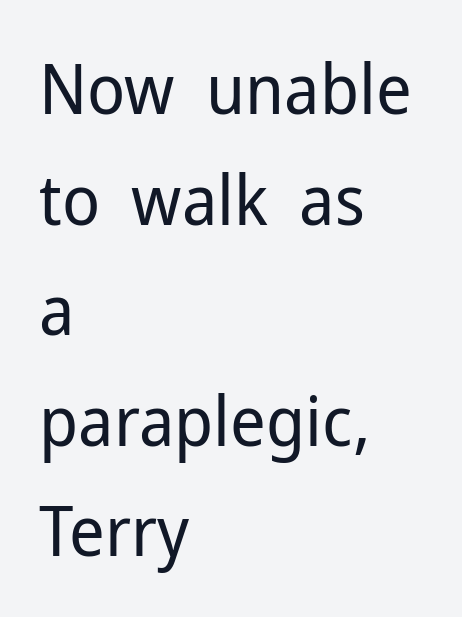
The image shows 70 px regular-weight sans-serif type, upright; set left-aligned, normal line spacing (1.58x), normal letter spacing, not underlined; low stroke contrast and a medium x-height.
